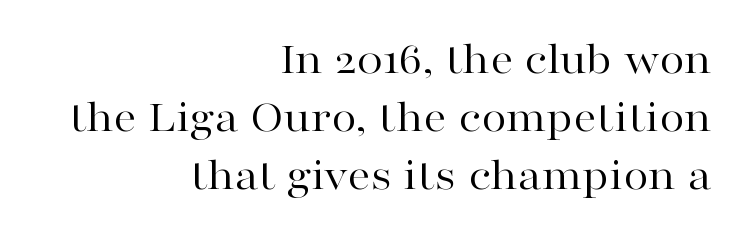
{"serif": "yes", "italic": "no", "bold": "no", "weight": "regular", "width": "wide", "stroke_contrast": "high", "x_height": "medium", "monospaced": "no", "underline": "no", "align": "right", "line_spacing": "normal", "line_spacing_ratio": 1.26, "letter_spacing": "normal", "letter_spacing_em": 0.0, "glyph_px": 46}
